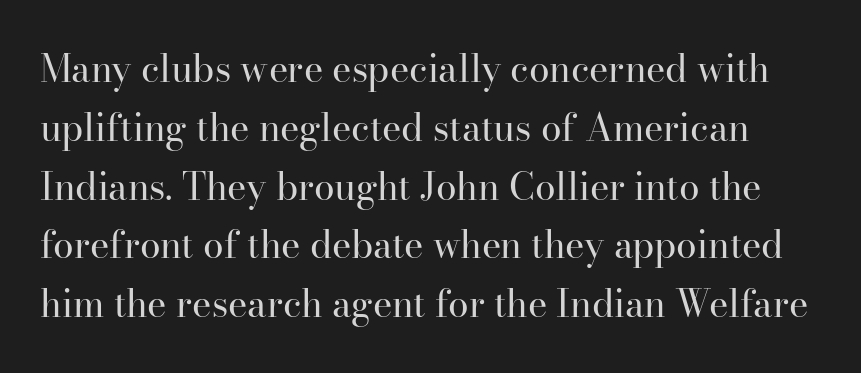
Q: Is the text bold? A: No.
Q: Is the text italic (slanted)? A: No, it is upright.
Q: Is the typeface a serif or a sans-serif typeface? A: Serif.
Q: Is the text underlined? A: No.
Q: Is the spacing between letters normal or unusually wide? A: Normal.
Q: Is the spacing between lines tight, normal or loose? A: Normal.
Q: Width (condensed, normal, or wide)? A: Normal.
Q: Stroke contrast? A: High.
Q: x-height? A: Small.
Q: Monospaced? A: No.
